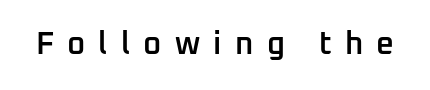
The image shows 31 px semibold sans-serif type, upright; set unusually wide letter spacing (+0.43 em), not underlined; low stroke contrast and a medium x-height.
